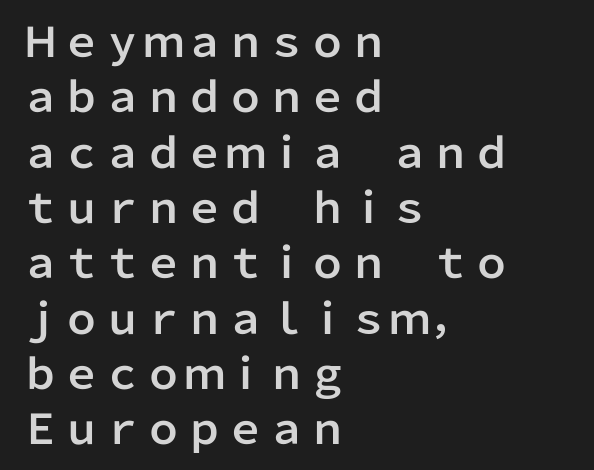
The image shows 41 px sans-serif type, upright; set left-aligned, normal line spacing (1.35x), normal letter spacing, not underlined; low stroke contrast and a medium x-height.
